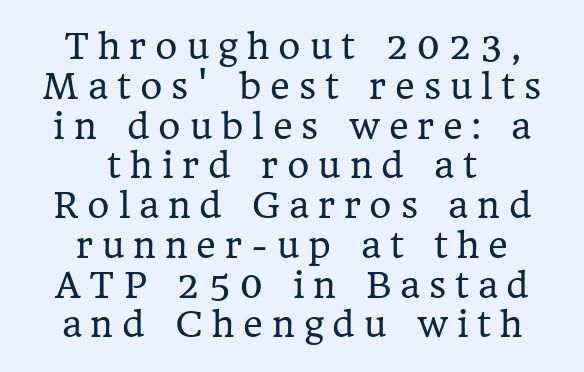
The image shows 34 px regular-weight serif type, upright; set centered, line spacing 1.17x, unusually wide letter spacing (+0.26 em), not underlined; low stroke contrast and a medium x-height.
